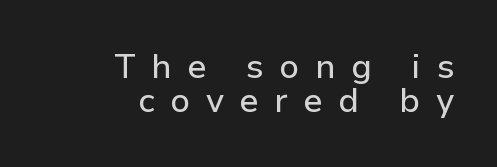
Q: Is the text italic (slanted)? A: No, it is upright.
Q: Is the typeface a serif or a sans-serif typeface? A: Sans-serif.
Q: Is the text underlined? A: No.
Q: How is the paragraph aligned? A: Right-aligned.
Q: Is the spacing between letters normal or unusually wide? A: Unusually wide.
Q: Is the spacing between lines tight, normal or loose? A: Tight.
Q: Width (condensed, normal, or wide)? A: Normal.
Q: Stroke contrast? A: Low.
Q: x-height? A: Medium.
Q: Monospaced? A: No.
